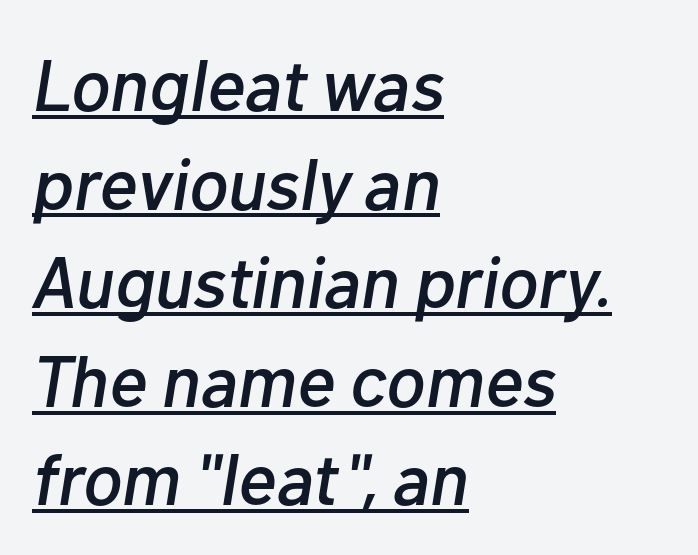
{"italic": "yes", "lean": "right", "slant_degrees": 10, "width": "normal", "stroke_contrast": "low", "x_height": "medium", "monospaced": "no", "underline": "yes", "align": "left", "line_spacing": "normal", "line_spacing_ratio": 1.35, "letter_spacing": "normal", "letter_spacing_em": 0.0, "glyph_px": 73}
